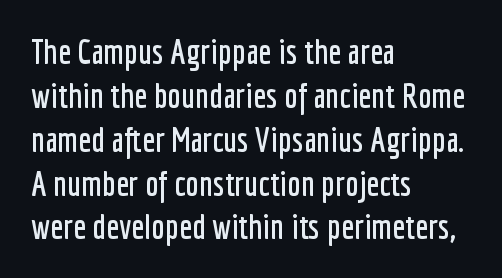
You could not count columns in this text — the font is proportionally spaced. Inter-character spacing is left at the font's built-in metrics. In CSS terms this would be text-align: left. Nobody drew a line under any word here. If you drew a line through each stem, it would be perfectly vertical. Check where the strokes stop: nothing finishes them off — pure sans.
